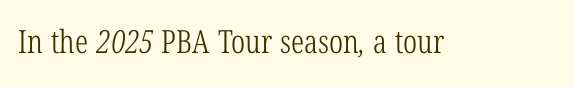
Q: Is the text bold? A: No.
Q: Is the typeface a serif or a sans-serif typeface? A: Serif.
Q: Is the text underlined? A: No.
Q: Is the spacing between letters normal or unusually wide? A: Normal.
Q: Width (condensed, normal, or wide)? A: Condensed.
Q: Stroke contrast? A: Low.
Q: x-height? A: Medium.
Q: Monospaced? A: No.
